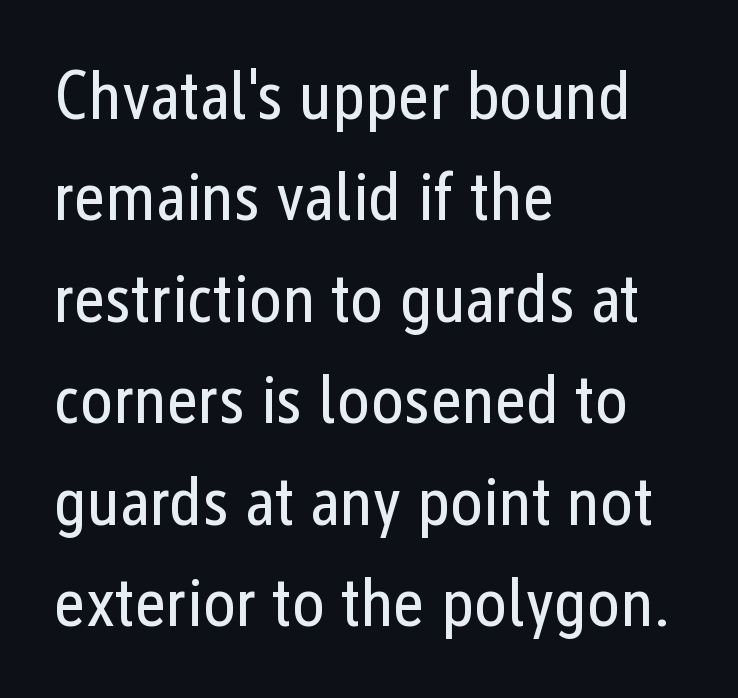
Q: Is the text bold? A: No.
Q: Is the text italic (slanted)? A: No, it is upright.
Q: Is the typeface a serif or a sans-serif typeface? A: Sans-serif.
Q: Is the text underlined? A: No.
Q: How is the paragraph aligned? A: Left-aligned.
Q: Is the spacing between letters normal or unusually wide? A: Normal.
Q: Is the spacing between lines tight, normal or loose? A: Normal.
Q: Width (condensed, normal, or wide)? A: Condensed.
Q: Stroke contrast? A: Low.
Q: x-height? A: Medium.
Q: Monospaced? A: No.
